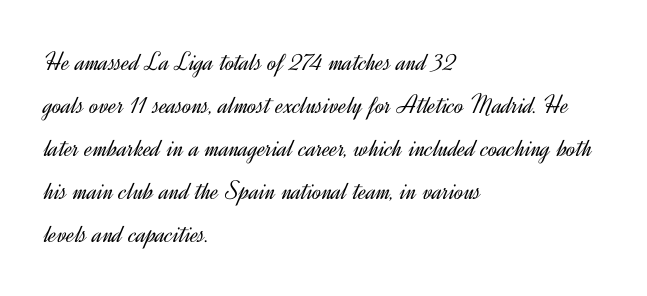
Line beginnings align vertically; line endings do not. No chunkiness to these letters — they're not bold. Default kerning and tracking; the words read as compact shapes.
